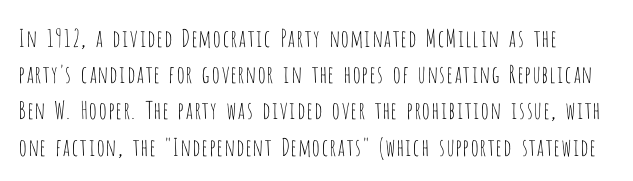
{"italic": "no", "bold": "no", "underline": "no", "line_spacing": "normal", "line_spacing_ratio": 1.51, "letter_spacing": "normal", "letter_spacing_em": 0.0, "glyph_px": 24}
